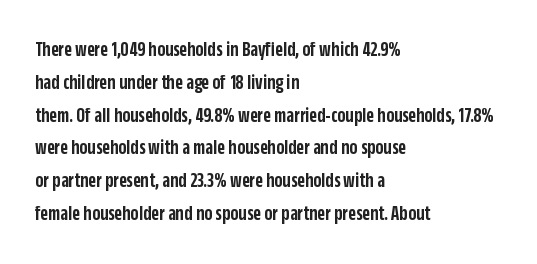
The image shows 21 px text type, upright; set left-aligned, normal line spacing (1.56x), normal letter spacing, not underlined.
